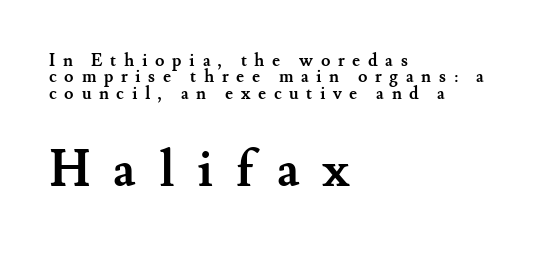
{"serif": "yes", "italic": "no", "bold": "yes", "weight": "semibold", "width": "normal", "stroke_contrast": "medium", "x_height": "small", "monospaced": "no", "underline": "no", "align": "left", "line_spacing": "tight", "line_spacing_ratio": 0.97, "letter_spacing": "wide", "letter_spacing_em": 0.45, "larger_block": "second", "size_ratio": 2.94, "glyph_px": 50}
